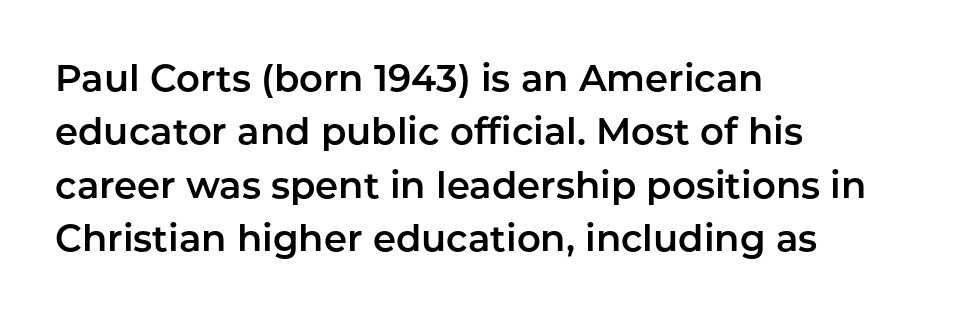
How are the letters spaced? Ordinarily, with no added tracking. The typesetter chose a ragged-right arrangement here. The area under the type is left untouched. This sample uses a sans-serif face. Varying glyph widths throughout — classic text-font behaviour.
